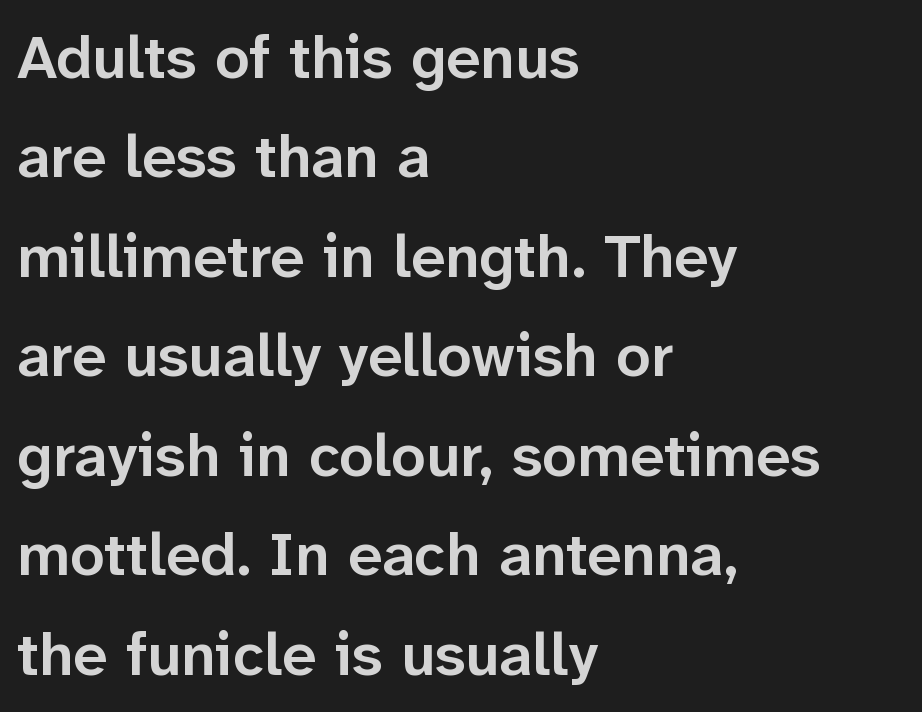
Designer's note — italics off, roman on. The passage shown is typeset with a sans-serif family. A typesetter would call this leading conventional body-copy spacing. Quick note: underline off.
